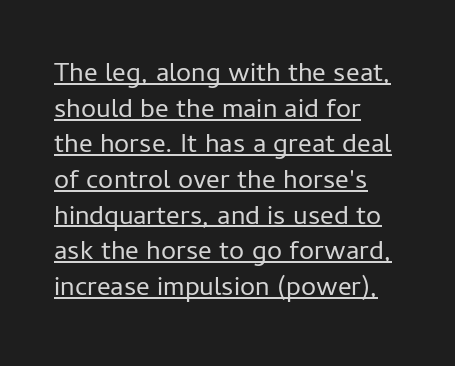
Q: Is the text bold? A: No.
Q: Is the text italic (slanted)? A: No, it is upright.
Q: Is the text underlined? A: Yes.
Q: How is the paragraph aligned? A: Left-aligned.
Q: Is the spacing between letters normal or unusually wide? A: Normal.
Q: Is the spacing between lines tight, normal or loose? A: Normal.
